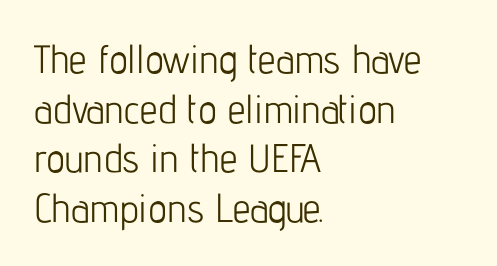
The image shows 40 px light, condensed sans-serif type, upright; set left-aligned, line spacing 1.24x, normal letter spacing, not underlined; low stroke contrast and a medium x-height.
